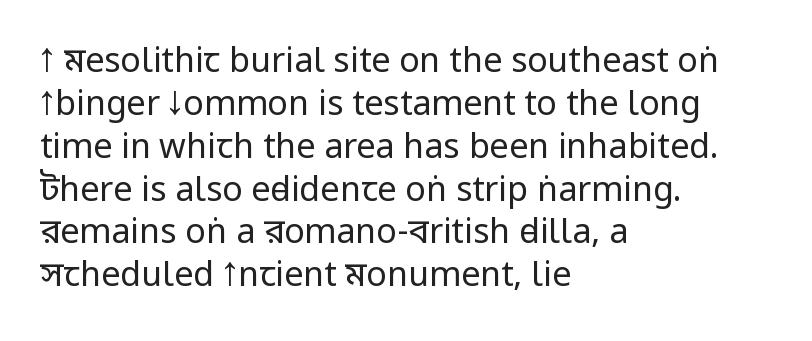
Check under the words: just untouched page. Alignment: flush left. Stem width sits at or under what a default text font uses. It's the straight-up-and-down kind of type. The leading is moderate, giving the passage an even texture.
